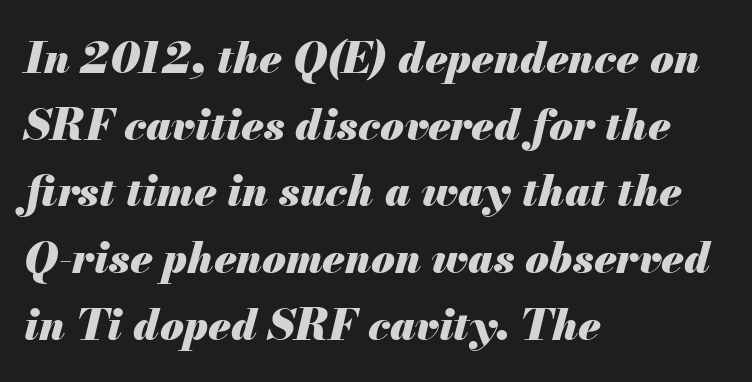
{"italic": "yes", "lean": "right", "slant_degrees": 13, "bold": "yes", "weight": "heavy", "width": "normal", "stroke_contrast": "medium", "x_height": "small", "monospaced": "no", "underline": "no", "align": "left", "line_spacing": "normal", "line_spacing_ratio": 1.55, "letter_spacing": "normal", "letter_spacing_em": 0.0, "glyph_px": 43}
